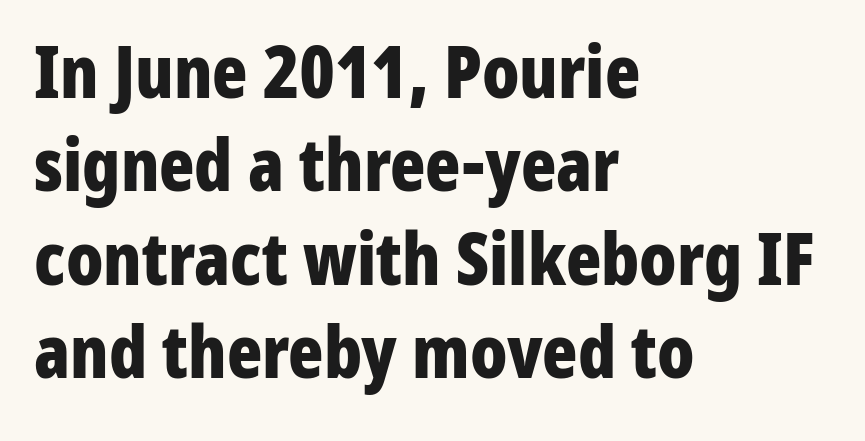
{"serif": "no", "italic": "no", "bold": "yes", "weight": "bold", "width": "condensed", "stroke_contrast": "low", "x_height": "medium", "monospaced": "no", "underline": "no", "align": "left", "line_spacing": "normal", "line_spacing_ratio": 1.28, "letter_spacing": "normal", "letter_spacing_em": 0.0, "glyph_px": 73}
